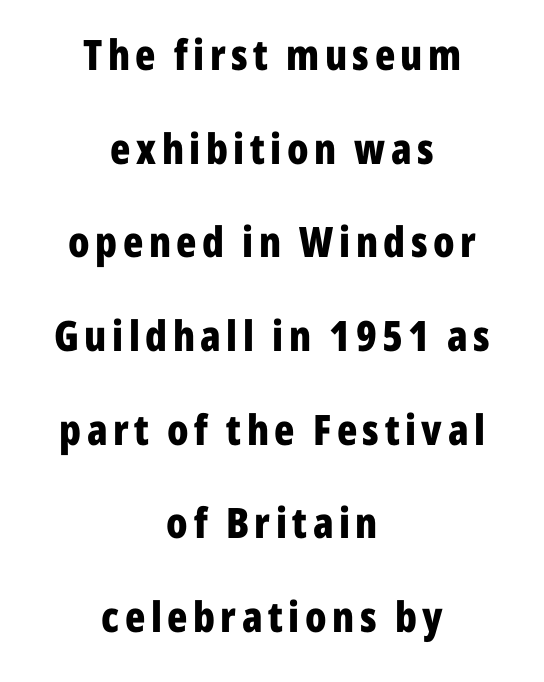
Notice the wide empty band between every row — that's loose leading. The lettering stays uniformly vertical, giving the passage a roman look. Only glyphs here, with clear space below each row. The paragraph has two soft edges and a firm central axis. Is this a fixed-width face? No — the glyphs have proportional, varying widths. The face used here is a sans, in the tradition of grotesques and geometrics.
